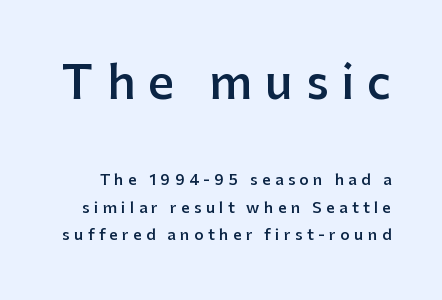
Q: Is the text bold? A: Semi-bold.
Q: Is the text italic (slanted)? A: No, it is upright.
Q: Is the typeface a serif or a sans-serif typeface? A: Sans-serif.
Q: Is the text underlined? A: No.
Q: Is the spacing between letters normal or unusually wide? A: Unusually wide.
Q: Which block of text is set in a larger size, the first (top) or the second (bottom)? A: The first (top) one.
Q: Width (condensed, normal, or wide)? A: Normal.
Q: Stroke contrast? A: Low.
Q: x-height? A: Medium.
Q: Monospaced? A: No.
